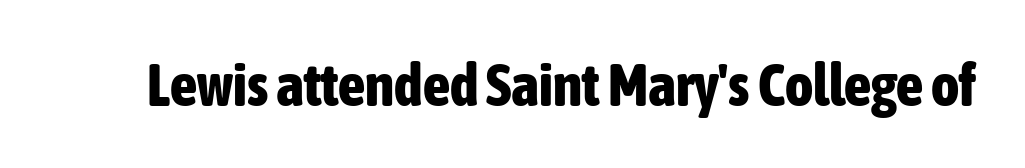
Nope, not italic — everything's standing straight. The rendering shows plain stroke endings on the letterforms — a sans-serif design. In terms of letterspacing, this is plain default setting. Any mark beneath the type? The region is blank. Stroke thickness is high; the sample reads as a true bold. A typesetter would call this proportional, since set widths differ per character.
